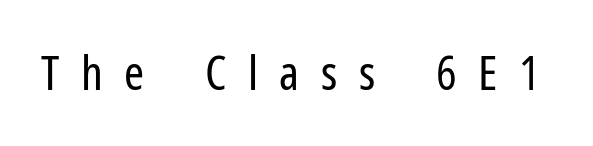
The image shows 48 px regular-weight, condensed sans-serif type, upright; set unusually wide letter spacing (+0.45 em), not underlined; low stroke contrast and a medium x-height.
